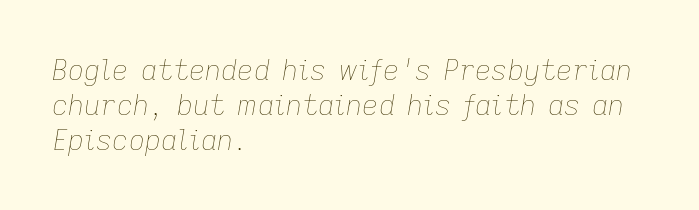
Q: Is the text bold? A: No.
Q: Is the text italic (slanted)? A: Yes, it leans right by about 9 degrees.
Q: Is the text underlined? A: No.
Q: How is the paragraph aligned? A: Left-aligned.
Q: Is the spacing between letters normal or unusually wide? A: Normal.
Q: Is the spacing between lines tight, normal or loose? A: Normal.
Q: Width (condensed, normal, or wide)? A: Normal.
Q: Stroke contrast? A: Low.
Q: x-height? A: Medium.
Q: Monospaced? A: No.
